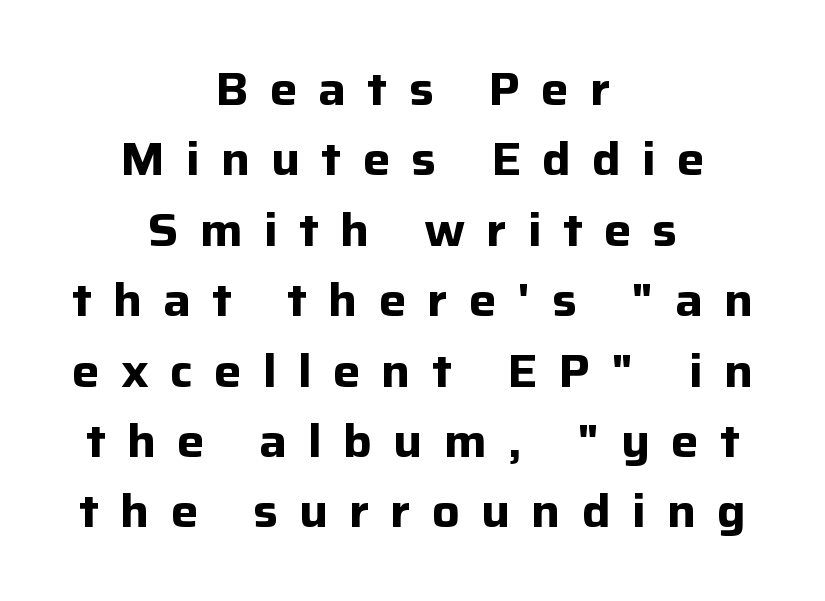
Q: Is the text bold? A: Yes.
Q: Is the text italic (slanted)? A: No, it is upright.
Q: Is the typeface a serif or a sans-serif typeface? A: Sans-serif.
Q: Is the text underlined? A: No.
Q: How is the paragraph aligned? A: Centered.
Q: Is the spacing between letters normal or unusually wide? A: Unusually wide.
Q: Is the spacing between lines tight, normal or loose? A: Normal.
Q: Width (condensed, normal, or wide)? A: Normal.
Q: Stroke contrast? A: Low.
Q: x-height? A: Medium.
Q: Monospaced? A: No.
